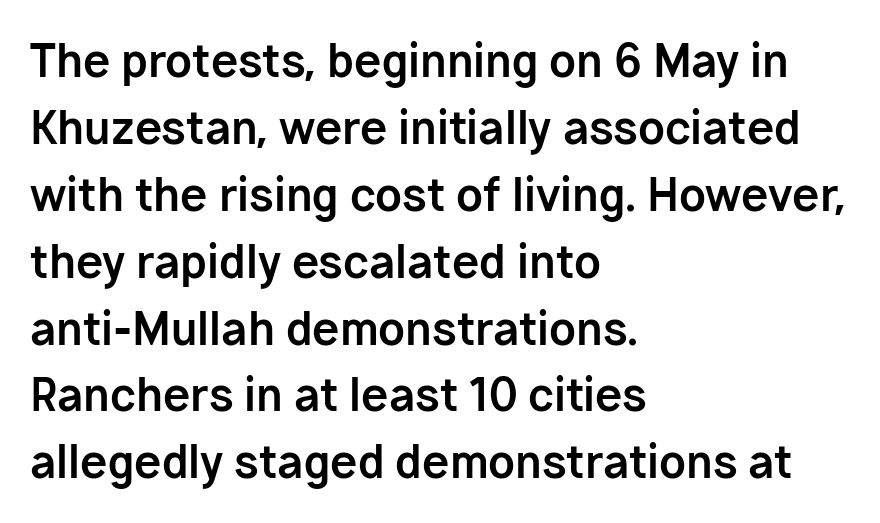
Q: Is the text bold? A: Yes.
Q: Is the text italic (slanted)? A: No, it is upright.
Q: Is the typeface a serif or a sans-serif typeface? A: Sans-serif.
Q: Is the text underlined? A: No.
Q: How is the paragraph aligned? A: Left-aligned.
Q: Is the spacing between letters normal or unusually wide? A: Normal.
Q: Is the spacing between lines tight, normal or loose? A: Normal.
Q: Width (condensed, normal, or wide)? A: Normal.
Q: Stroke contrast? A: Low.
Q: x-height? A: Medium.
Q: Monospaced? A: No.
